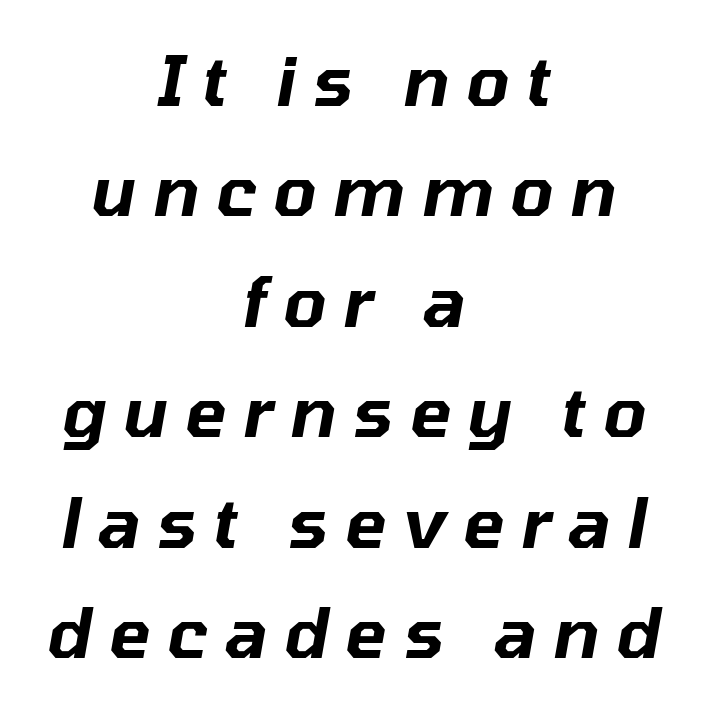
{"italic": "yes", "lean": "right", "slant_degrees": 10, "width": "normal", "stroke_contrast": "low", "x_height": "medium", "monospaced": "no", "underline": "no", "align": "center", "line_spacing": "normal", "line_spacing_ratio": 1.6, "letter_spacing": "wide", "letter_spacing_em": 0.24, "glyph_px": 69}
